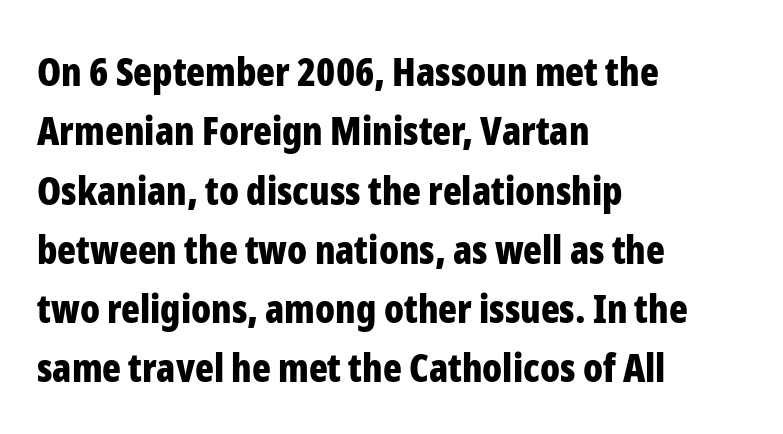
{"serif": "no", "italic": "no", "bold": "yes", "weight": "bold", "width": "condensed", "stroke_contrast": "low", "x_height": "medium", "monospaced": "no", "underline": "no", "align": "left", "line_spacing": "normal", "line_spacing_ratio": 1.52, "letter_spacing": "normal", "letter_spacing_em": 0.0, "glyph_px": 39}
